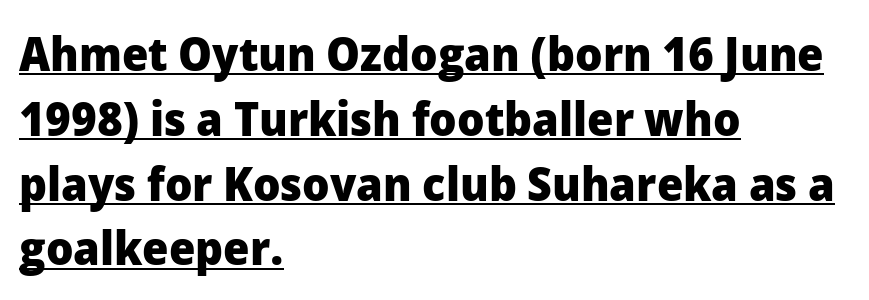
Q: Is the text bold? A: Yes.
Q: Is the text italic (slanted)? A: No, it is upright.
Q: Is the typeface a serif or a sans-serif typeface? A: Sans-serif.
Q: Is the text underlined? A: Yes.
Q: How is the paragraph aligned? A: Left-aligned.
Q: Is the spacing between letters normal or unusually wide? A: Normal.
Q: Is the spacing between lines tight, normal or loose? A: Normal.
Q: Width (condensed, normal, or wide)? A: Normal.
Q: Stroke contrast? A: Low.
Q: x-height? A: Medium.
Q: Monospaced? A: No.
